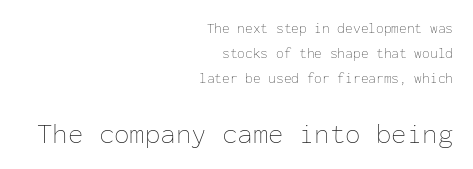
Q: Is the text bold? A: No.
Q: Is the text italic (slanted)? A: No, it is upright.
Q: Is the text underlined? A: No.
Q: How is the paragraph aligned? A: Right-aligned.
Q: Is the spacing between letters normal or unusually wide? A: Normal.
Q: Which block of text is set in a larger size, the first (top) or the second (bottom)? A: The second (bottom) one.
Q: Width (condensed, normal, or wide)? A: Normal.
Q: Stroke contrast? A: Low.
Q: x-height? A: Medium.
Q: Monospaced? A: Yes.
